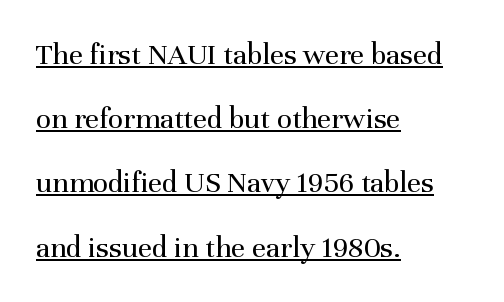
Posture: straight, roman, zero tilt. Left-aligned paragraph, ragged on the right. Check the space under the baseline: a stroke is drawn there. Note the varied advance widths — an 'i' is clearly narrower than an 'm'.
